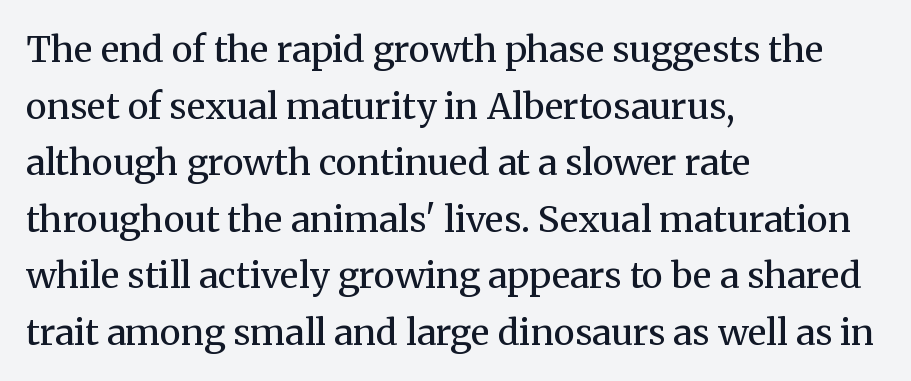
The image shows 36 px regular-weight serif type, upright; set left-aligned, normal line spacing (1.57x), normal letter spacing, not underlined; medium stroke contrast and a medium x-height.
